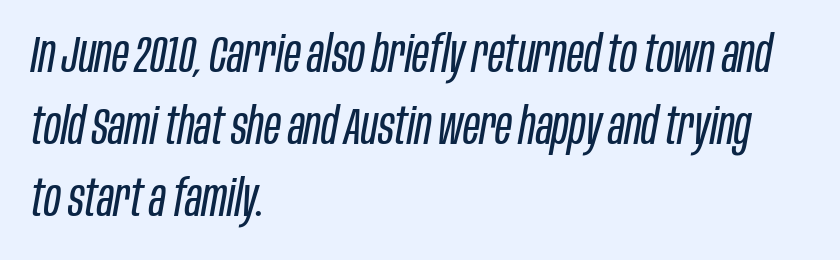
{"italic": "yes", "lean": "right", "slant_degrees": 10, "bold": "no", "weight": "regular", "width": "condensed", "stroke_contrast": "low", "x_height": "large", "monospaced": "no", "underline": "no", "align": "left", "line_spacing": "normal", "line_spacing_ratio": 1.41, "letter_spacing": "normal", "letter_spacing_em": 0.0, "glyph_px": 51}
